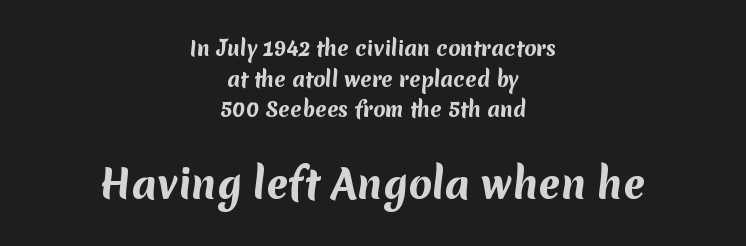
{"serif": "no", "bold": "yes", "weight": "bold", "width": "normal", "stroke_contrast": "medium", "x_height": "medium", "monospaced": "no", "underline": "no", "align": "center", "line_spacing": "normal", "line_spacing_ratio": 1.53, "letter_spacing": "normal", "letter_spacing_em": 0.0, "larger_block": "second", "size_ratio": 1.95, "glyph_px": 39}
